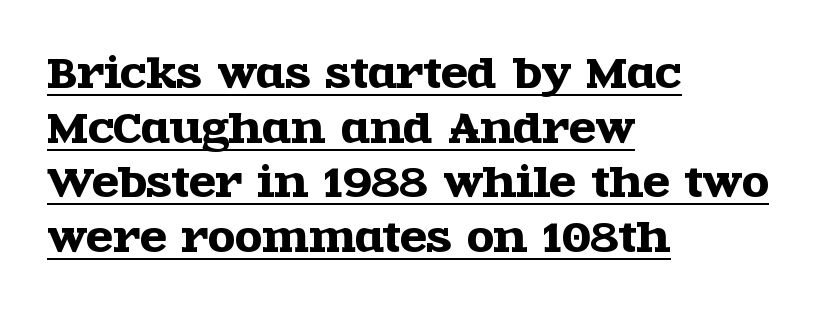
This sample has the flowing, uneven cadence of proportional lettering. Leading: standard. The letters carry serifs — small finishing strokes at the ends of their stems. Standard letterfit; no display-style spreading of the glyphs.
